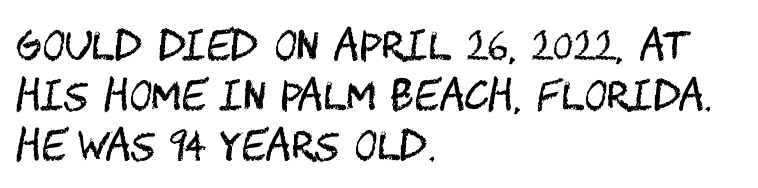
The image shows 39 px regular-weight, condensed sans-serif type, upright; set left-aligned, normal line spacing (1.28x), normal letter spacing, not underlined; medium stroke contrast and a large x-height.
